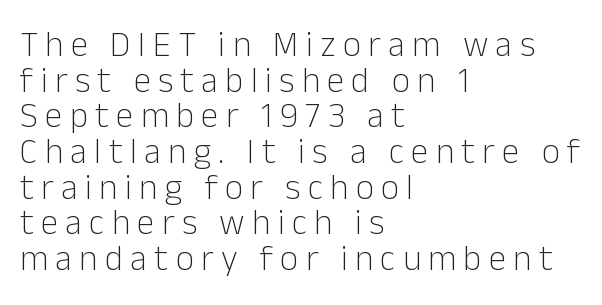
Display-style spreading of the glyphs; the letterfit is very open. A student would call this left alignment; a typographer would say flush left, rag right. Stems here are at most as thick as an everyday book face. Note: no serifs on the glyphs. The axis of the letterforms is exactly vertical.
